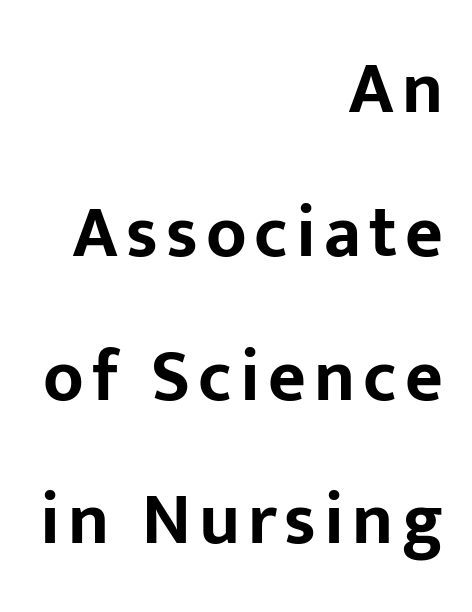
The face used here has the dense, thick strokes of a bold. Leading: increased. Note the varied advance widths — an 'i' is clearly narrower than an 'm'. The rag falls on the left side of this text block. The foot of each line stays bare and open.
